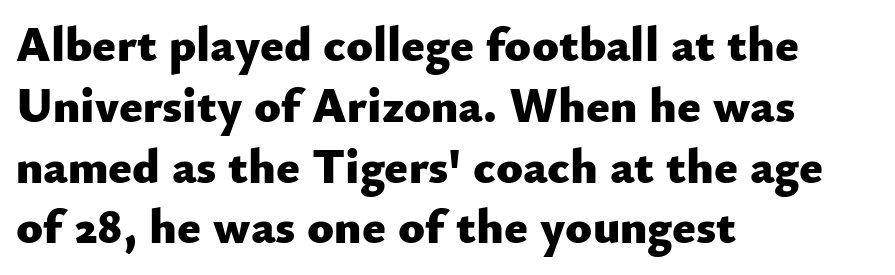
Examine the stroke ends and you'll find no serifs. Spacing verdict: proportional, widths tailored to each character. Students, note that the glyphs here touch the page at normal intervals. When letters stand straight like this, we call the style roman or upright.
